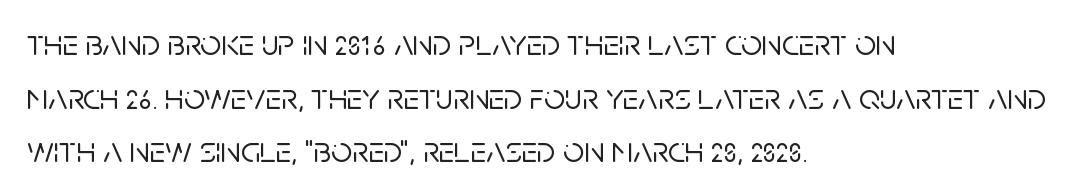
Unlike italic type, these characters show no tilt at all. This sample has the flowing, uneven cadence of proportional lettering. The rendering uses a moderate line-height, typical for paragraphs. You can tell from the bare stems that sans-serif type was used. Does extra space separate the letters? No, they use regular spacing.
